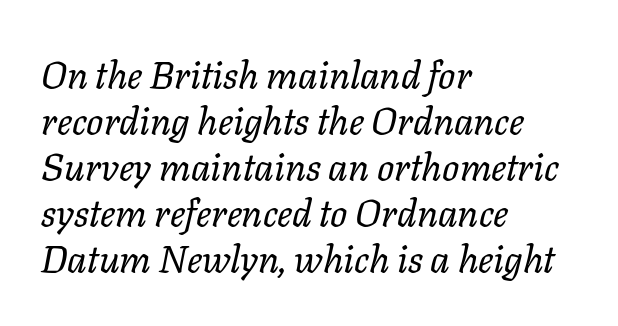
The image shows 38 px regular-weight type, italic (leaning right); set left-aligned, line spacing 1.21x, normal letter spacing, not underlined; low stroke contrast and a medium x-height.
